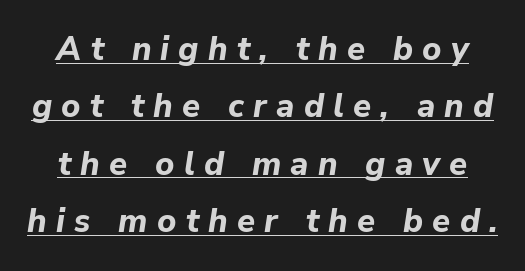
The image shows 33 px bold type, italic (leaning right); set line spacing 1.74x, unusually wide letter spacing (+0.28 em), underlined; low stroke contrast and a medium x-height.
